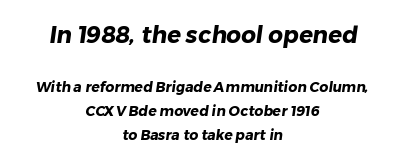
In terms of letterspacing, this is plain default setting. Look at the glyph heights: the upper group is clearly the bigger setting. As a designer I'd log this as weight 700, bold. Each line is balanced around a shared central axis. The glyphs are unaccompanied by any horizontal stroke below them.
